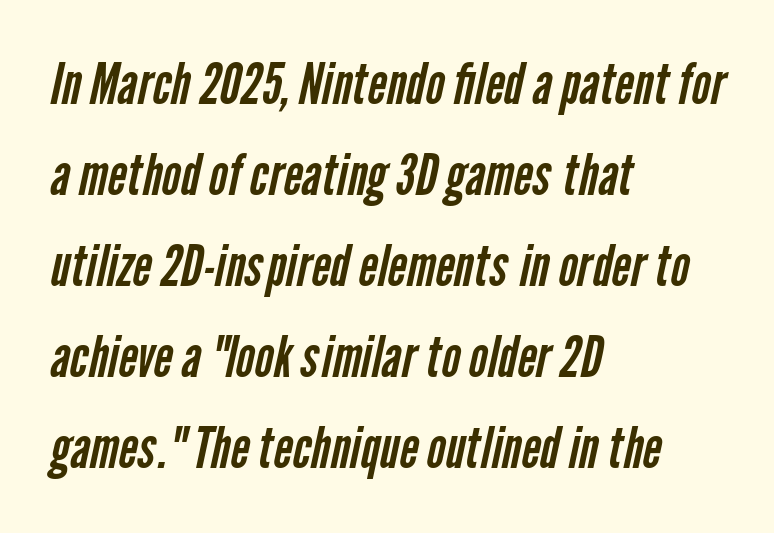
The type family on display is of the sans-serif kind. The typesetter chose a ragged-right arrangement here. Nobody drew a line under any word here. This sample has the flowing, uneven cadence of proportional lettering.
